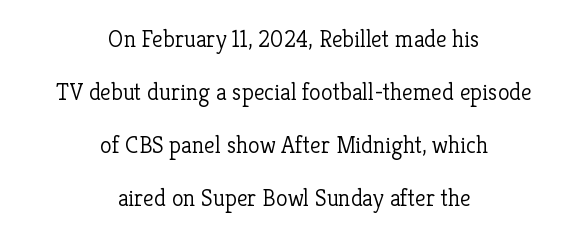
The image shows 24 px text type, upright; set centered, loose line spacing (2.21x), normal letter spacing, not underlined.
